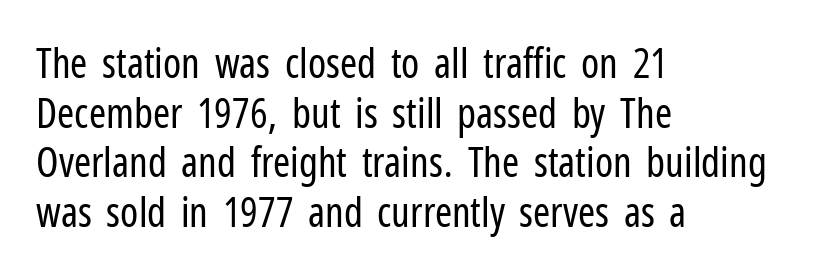
A quiet, ordinary-to-light weight characterises the typeface. Regarding serifs, this sample does without them. The rendering keeps characters at their native spacing. The area under the type is left untouched. Caption: multi-line text, flush left, ragged right.
